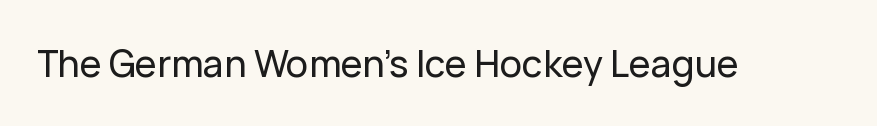
{"serif": "no", "italic": "no", "width": "normal", "stroke_contrast": "low", "x_height": "medium", "monospaced": "no", "underline": "no", "letter_spacing": "normal", "letter_spacing_em": 0.0, "glyph_px": 37}
